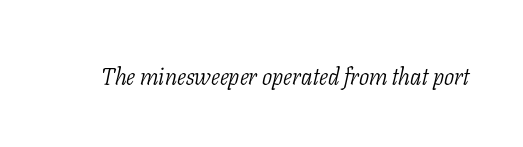
No extra tracking has been applied to these lines. The cut favours lightness, reaching ordinary text weight at its darkest. Is the type slanted? Yes — the strokes lean at a clear angle. Underline: absent.
